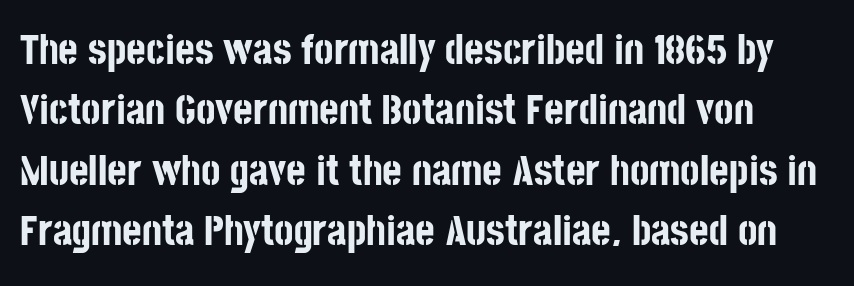
Italic: no, the glyphs are upright roman. Each new line begins a customary step beneath the previous one. Unlike a traditional serif, this face leaves its strokes unadorned. Rule under the text: the space is simply empty. These words are printed bold, with thick strokes throughout.
